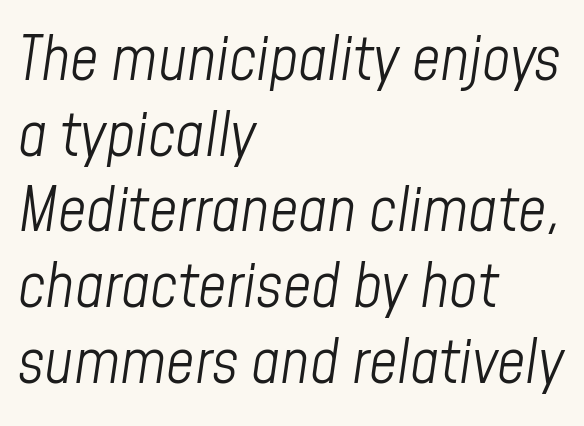
The image shows 62 px light, condensed type, italic (leaning right); set left-aligned, line spacing 1.22x, normal letter spacing, not underlined; low stroke contrast and a medium x-height.
